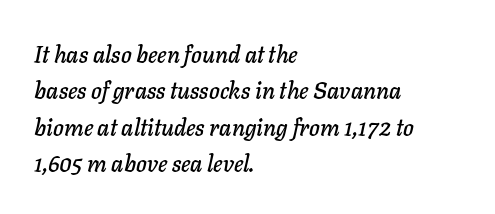
Q: Is the text italic (slanted)? A: Yes, it leans right by about 11 degrees.
Q: Is the text underlined? A: No.
Q: How is the paragraph aligned? A: Left-aligned.
Q: Is the spacing between letters normal or unusually wide? A: Normal.
Q: Is the spacing between lines tight, normal or loose? A: Normal.
